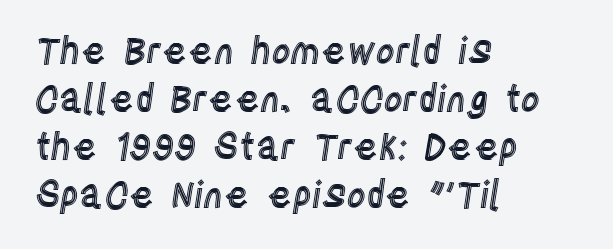
The image shows 37 px condensed type; set left-aligned, normal line spacing (1.3x), normal letter spacing, not underlined; a large x-height.
